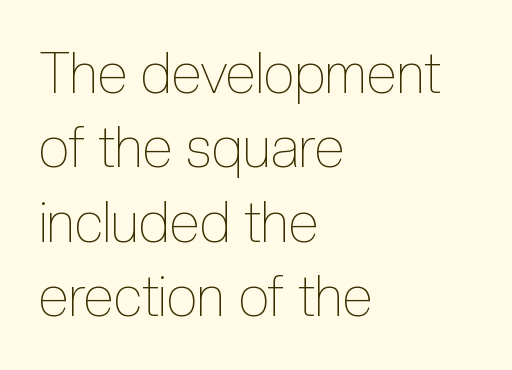
The image shows 56 px thin, condensed type, upright; set left-aligned, normal line spacing (1.33x), normal letter spacing, not underlined; a medium x-height.
